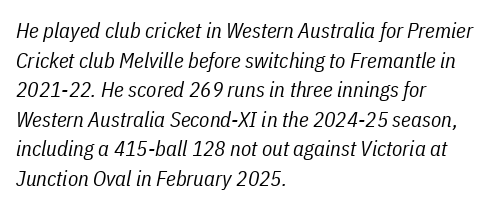
The image shows 21 px text type, italic (leaning right); set left-aligned, normal line spacing (1.41x), normal letter spacing, not underlined.
